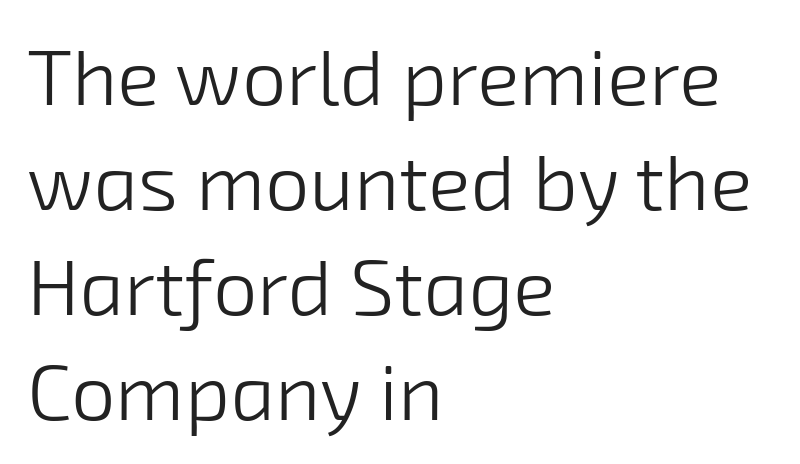
{"serif": "no", "bold": "no", "weight": "light", "width": "normal", "stroke_contrast": "low", "x_height": "medium", "monospaced": "no", "underline": "no", "align": "left", "line_spacing": "normal", "line_spacing_ratio": 1.33, "letter_spacing": "normal", "letter_spacing_em": 0.0, "glyph_px": 79}
